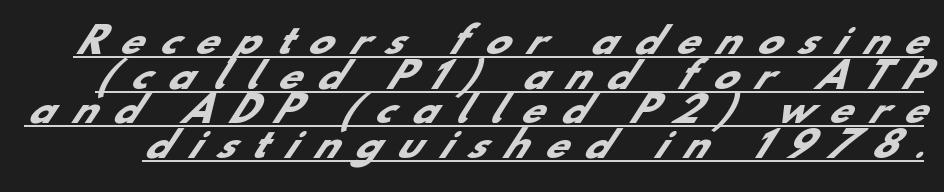
Q: Is the text bold? A: Yes.
Q: Is the typeface a serif or a sans-serif typeface? A: Sans-serif.
Q: Is the text underlined? A: Yes.
Q: Is the spacing between letters normal or unusually wide? A: Unusually wide.
Q: Is the spacing between lines tight, normal or loose? A: Tight.
Q: Width (condensed, normal, or wide)? A: Normal.
Q: Stroke contrast? A: Low.
Q: x-height? A: Small.
Q: Monospaced? A: No.
